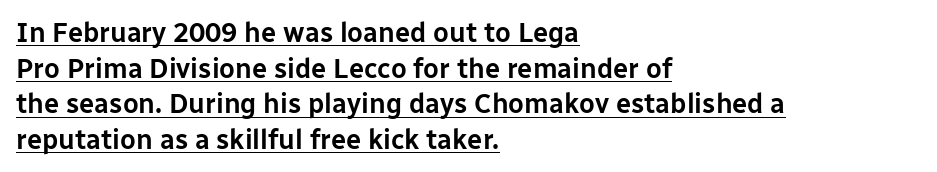
{"italic": "no", "underline": "yes", "align": "left", "line_spacing": "normal", "line_spacing_ratio": 1.32, "letter_spacing": "normal", "letter_spacing_em": 0.0, "glyph_px": 27}
